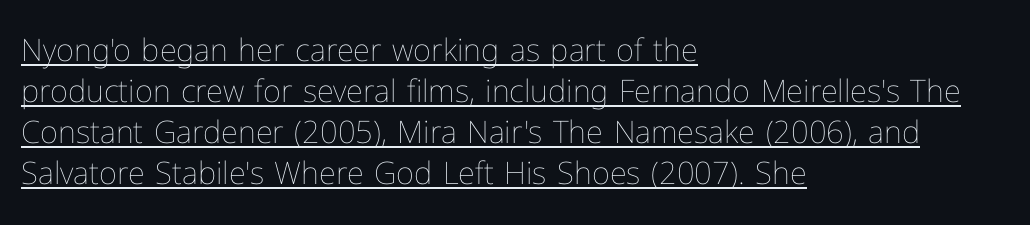
{"italic": "no", "bold": "no", "weight": "thin", "width": "normal", "stroke_contrast": "low", "x_height": "medium", "monospaced": "no", "underline": "yes", "align": "left", "line_spacing": "normal", "line_spacing_ratio": 1.32, "letter_spacing": "normal", "letter_spacing_em": 0.0, "glyph_px": 31}
